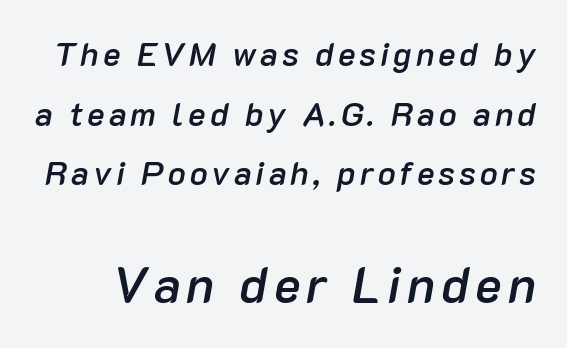
An italicized treatment has been applied to the whole sample. Typesetter's note — lower block bumped up in size, upper block left smaller. Honestly, there is no underline to notice here at all. Do the characters align in a grid? No, the font is proportional. Bold? Not quite — semibold, heavier than regular but stopping short.
